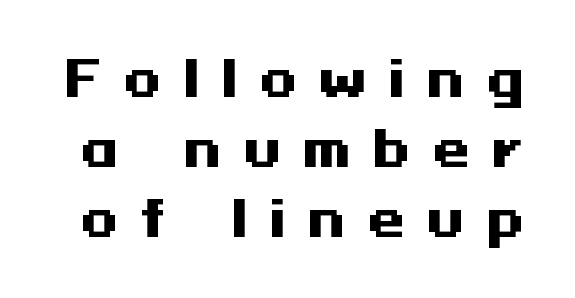
The image shows 48 px heavy, wide sans-serif type, upright; set normal line spacing (1.46x), unusually wide letter spacing (+0.46 em), not underlined; medium stroke contrast and a medium x-height.
